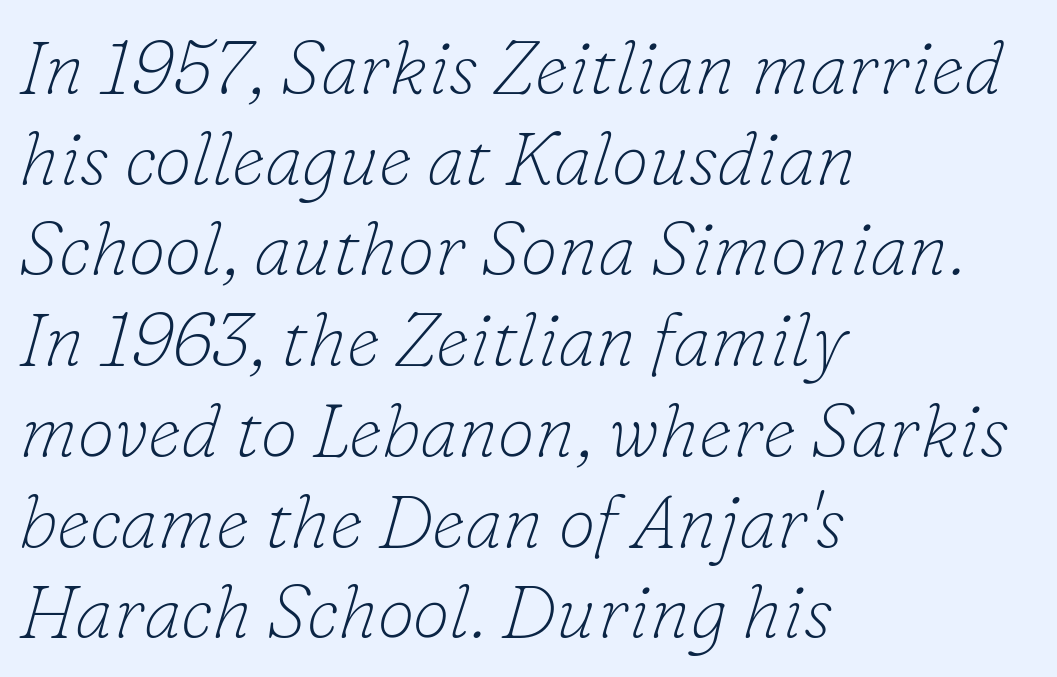
Glyph-to-glyph distance matches everyday printed text. Stroke terminals: seriffed. Character widths vary here, with narrow letters taking less room than wide ones. Caption: face not bold, strokes unweighted. The rag falls on the right side of this text block. In terms of posture, this sample is oblique.
